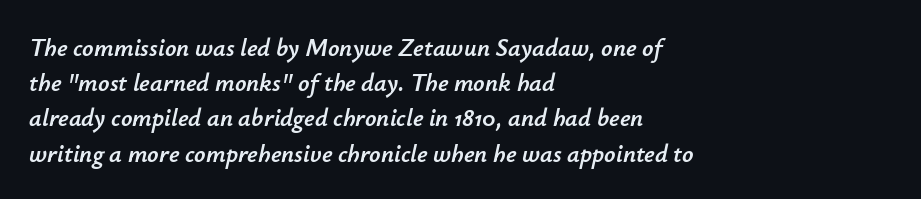
{"italic": "yes", "lean": "right", "slant_degrees": 12, "underline": "no", "align": "left", "line_spacing": "normal", "line_spacing_ratio": 1.41, "letter_spacing": "normal", "letter_spacing_em": 0.0, "glyph_px": 25}
